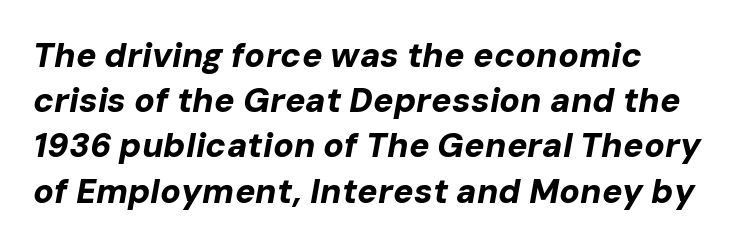
The image shows 34 px bold type, italic (leaning right); set left-aligned, normal line spacing (1.33x), normal letter spacing, not underlined; low stroke contrast and a medium x-height.
